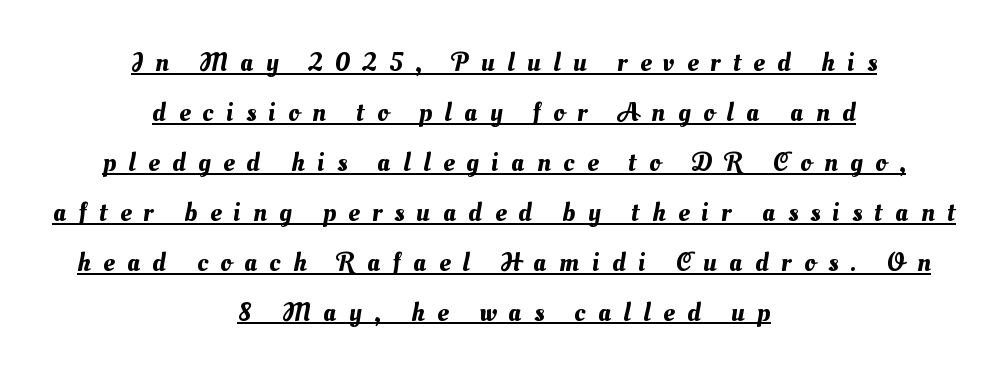
These lines have a slow, spaced-out rhythm from letter to letter. Glance below the letters and you will spot a drawn line. In CSS terms this would be text-align: center.
